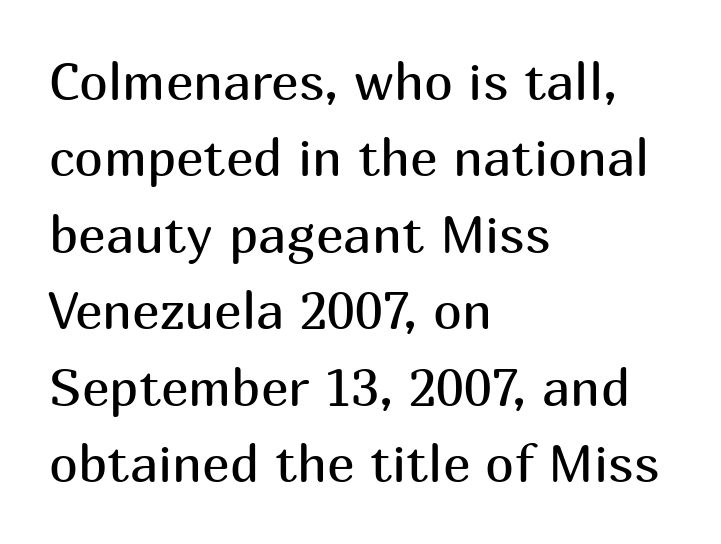
Q: Is the text bold? A: No.
Q: Is the text italic (slanted)? A: No, it is upright.
Q: Is the typeface a serif or a sans-serif typeface? A: Sans-serif.
Q: Is the text underlined? A: No.
Q: How is the paragraph aligned? A: Left-aligned.
Q: Is the spacing between letters normal or unusually wide? A: Normal.
Q: Is the spacing between lines tight, normal or loose? A: Normal.
Q: Width (condensed, normal, or wide)? A: Normal.
Q: Stroke contrast? A: Medium.
Q: x-height? A: Medium.
Q: Monospaced? A: No.
